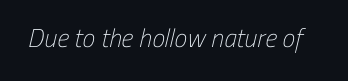
The image shows 26 px text type; set normal letter spacing, not underlined.
